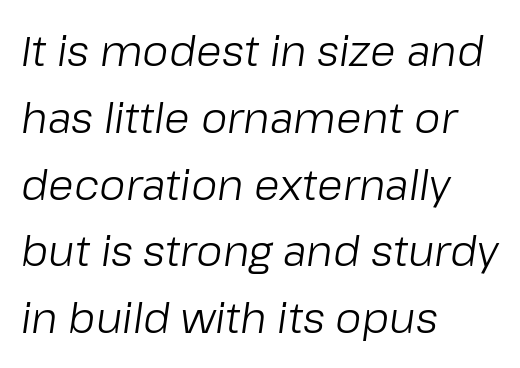
{"italic": "yes", "lean": "right", "slant_degrees": 8, "bold": "no", "weight": "light", "width": "normal", "stroke_contrast": "low", "x_height": "medium", "monospaced": "no", "underline": "no", "align": "left", "line_spacing": "normal", "line_spacing_ratio": 1.59, "letter_spacing": "normal", "letter_spacing_em": 0.0, "glyph_px": 42}
